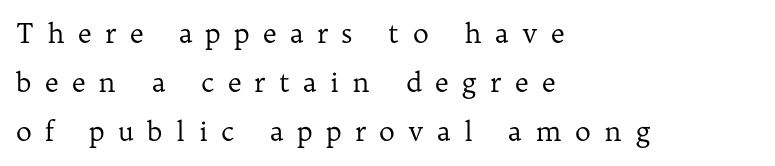
{"italic": "no", "bold": "no", "underline": "no", "align": "left", "line_spacing_ratio": 1.82, "letter_spacing": "wide", "letter_spacing_em": 0.49, "glyph_px": 27}
